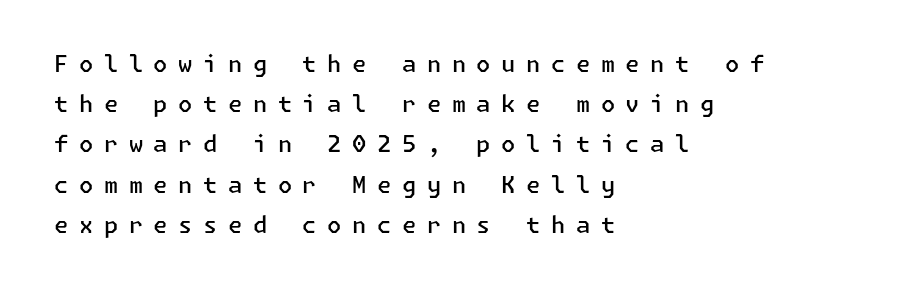
The lettering stays uniformly vertical, giving the passage a roman look. Unmarked baselines from the first word to the last. Spacing between characters has been opened up far beyond the box default. Typesetter's note: demi weight, one step under bold.
